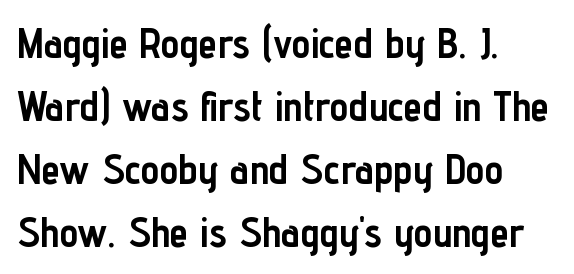
{"serif": "no", "italic": "no", "bold": "yes", "weight": "semibold", "width": "condensed", "stroke_contrast": "low", "x_height": "medium", "monospaced": "no", "underline": "no", "align": "left", "line_spacing": "normal", "line_spacing_ratio": 1.5, "letter_spacing": "normal", "letter_spacing_em": 0.0, "glyph_px": 42}
